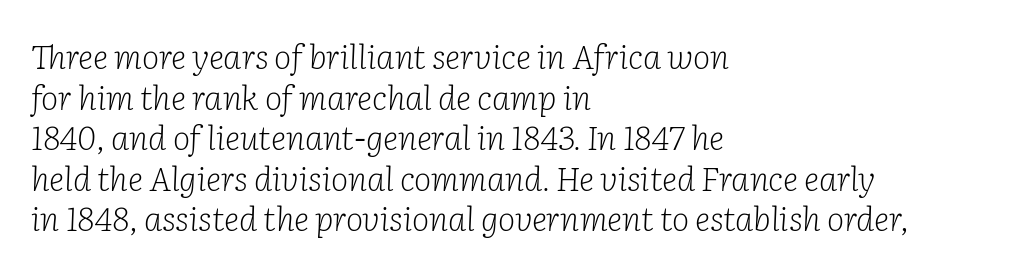
{"serif": "yes", "italic": "yes", "lean": "right", "slant_degrees": 2, "bold": "no", "weight": "light", "width": "normal", "stroke_contrast": "low", "x_height": "medium", "monospaced": "no", "underline": "no", "align": "left", "line_spacing_ratio": 1.23, "letter_spacing": "normal", "letter_spacing_em": 0.0, "glyph_px": 33}
